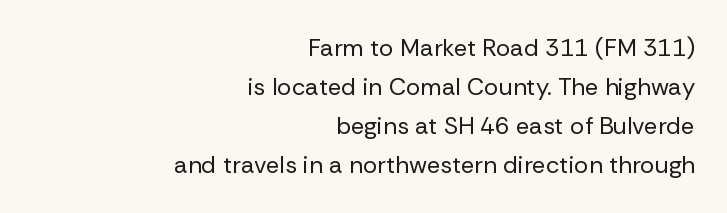
The cut favours lightness, reaching ordinary text weight at its darkest. Here the glyphs are tracked normally, forming tight word shapes. Check the space under the baseline: it is left empty. Successive baselines arrive at the customary interval. The lettering holds an erect, upright posture throughout.
